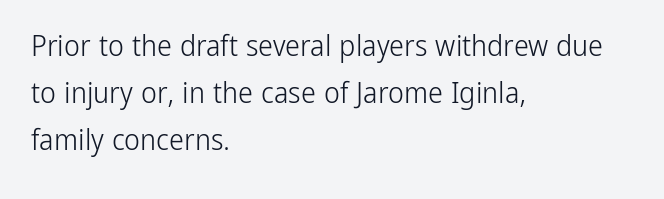
{"serif": "no", "italic": "no", "bold": "no", "weight": "light", "width": "condensed", "stroke_contrast": "low", "x_height": "medium", "monospaced": "no", "underline": "no", "align": "left", "line_spacing": "normal", "line_spacing_ratio": 1.57, "letter_spacing": "normal", "letter_spacing_em": 0.0, "glyph_px": 30}
